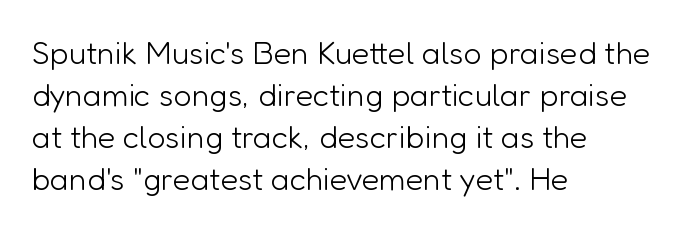
The letters stand straight up with perfectly vertical stems. The typesetter chose a ragged-right arrangement here. Each letter's strokes conclude bluntly, with no projecting serifs. Descenders are the only things crossing below the line.
